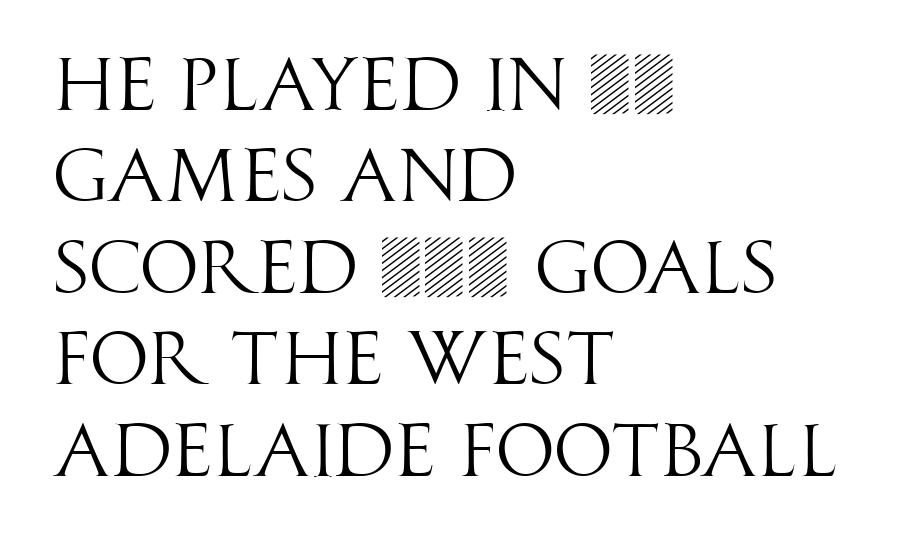
Q: Is the text bold? A: No.
Q: Is the text italic (slanted)? A: No, it is upright.
Q: Is the typeface a serif or a sans-serif typeface? A: Sans-serif.
Q: Is the text underlined? A: No.
Q: How is the paragraph aligned? A: Left-aligned.
Q: Is the spacing between letters normal or unusually wide? A: Normal.
Q: Width (condensed, normal, or wide)? A: Condensed.
Q: Stroke contrast? A: High.
Q: x-height? A: Large.
Q: Monospaced? A: No.
